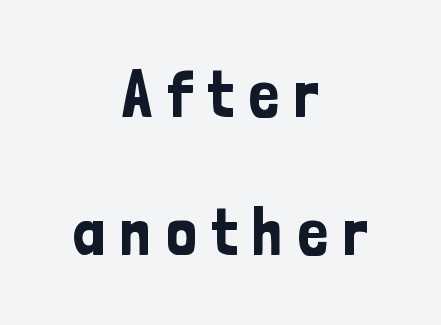
Here the glyphs are tracked loosely, breaking word shapes into spaced letters. This rendering features lettering with no underline. The lines are quadded center. One glance says open: line gaps are wider than usual.
